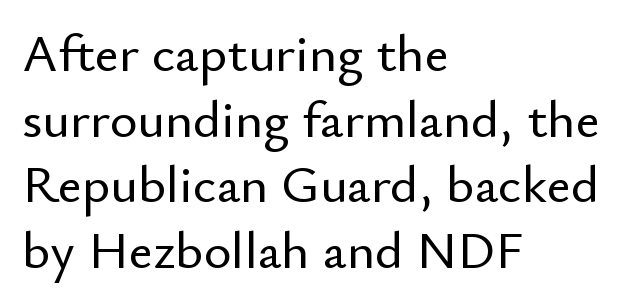
Check under the words: just untouched page. This sample uses an upright cut, with every glyph sitting square on the baseline. The rendering anchors every line to the left-hand side. What stands out about the letter spacing? Nothing — it is the standard amount. Think of a printed novel: that variable character pitch is what you see here. No feet cap the strokes, marking this as sans-serif type.
